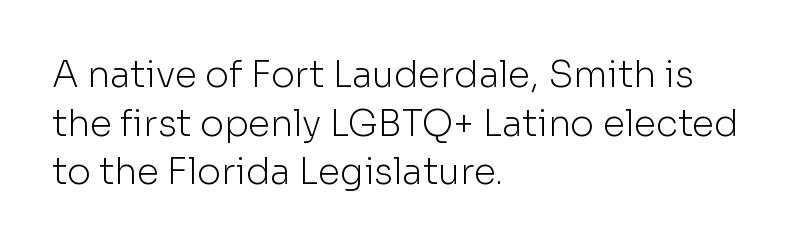
Each new line begins a customary step beneath the previous one. Character widths vary here, with narrow letters taking less room than wide ones. Glyph-to-glyph distance matches everyday printed text. The rendering anchors every line to the left-hand side.
